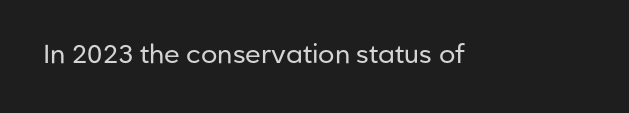
Q: Is the text bold? A: No.
Q: Is the text italic (slanted)? A: No, it is upright.
Q: Is the text underlined? A: No.
Q: Is the spacing between letters normal or unusually wide? A: Normal.
